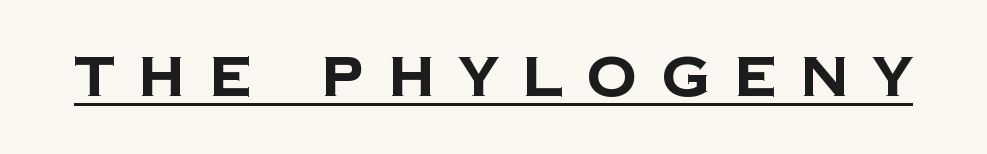
The image shows 56 px bold sans-serif type; set unusually wide letter spacing (+0.43 em), underlined; low stroke contrast and a large x-height.
